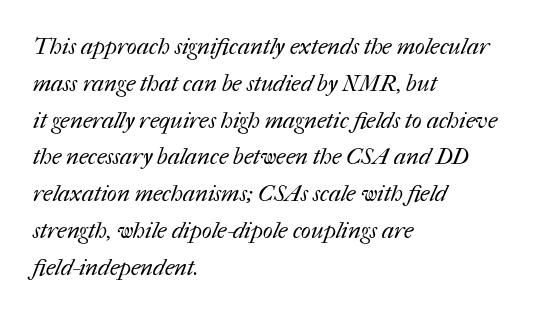
The image shows 23 px text type; set left-aligned, normal line spacing (1.6x), normal letter spacing, not underlined.
